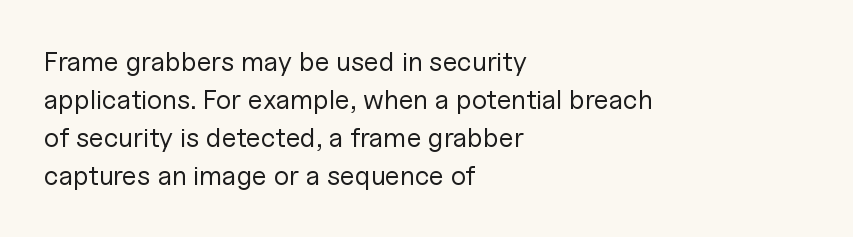
The designer left line spacing at the default. A classic flush-left, rag-right setting is used for this passage. The font sits on the lighter half of the weight spectrum, regular included. The letters stand straight up with perfectly vertical stems. No word sits above an underline.
